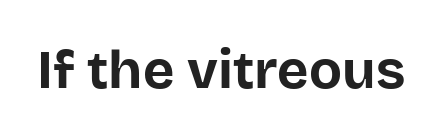
The font family rendered here belongs to the sans-serif group. A full-strength bold gives these letters their thick strokes. The rendering keeps characters at their native spacing. Bare-footed words on every line. Note the varied advance widths — an 'i' is clearly narrower than an 'm'.
